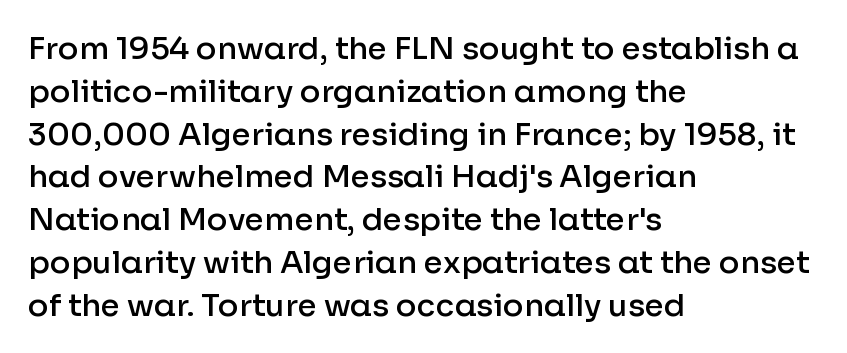
The image shows 31 px semibold sans-serif type, upright; set left-aligned, normal line spacing (1.38x), normal letter spacing, not underlined; low stroke contrast and a medium x-height.
